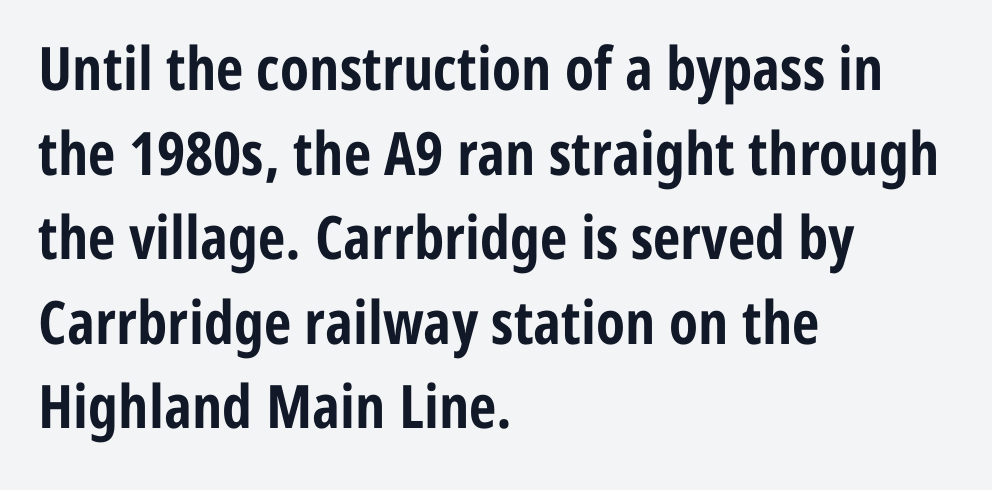
{"serif": "no", "italic": "no", "bold": "yes", "weight": "bold", "width": "condensed", "stroke_contrast": "low", "x_height": "medium", "monospaced": "no", "underline": "no", "align": "left", "line_spacing": "normal", "line_spacing_ratio": 1.41, "letter_spacing": "normal", "letter_spacing_em": 0.0, "glyph_px": 60}
